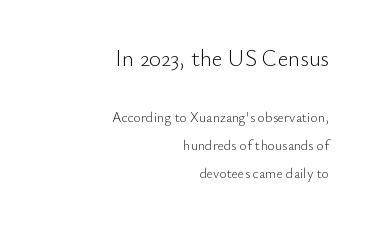
{"italic": "no", "bold": "no", "underline": "no", "align": "right", "line_spacing": "loose", "line_spacing_ratio": 1.99, "letter_spacing": "normal", "letter_spacing_em": 0.0, "larger_block": "first", "size_ratio": 1.64, "glyph_px": 23}
